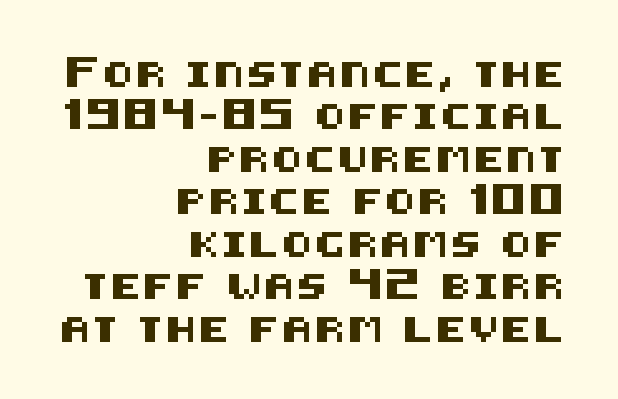
{"italic": "no", "underline": "no", "align": "right", "line_spacing": "normal", "line_spacing_ratio": 1.7, "glyph_px": 25}
